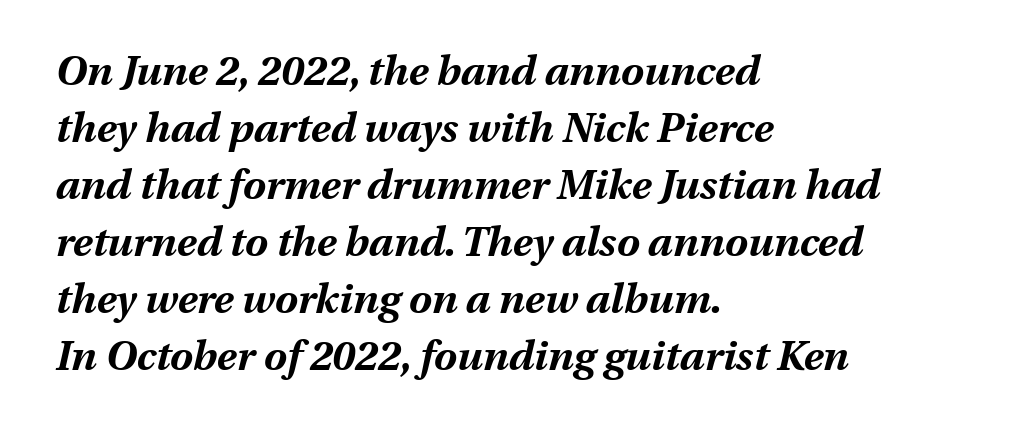
The image shows 41 px bold type, italic (leaning right); set left-aligned, normal line spacing (1.39x), normal letter spacing, not underlined; medium stroke contrast and a medium x-height.
